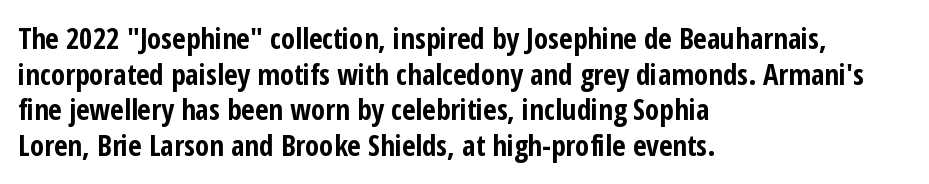
Q: Is the text bold? A: Yes.
Q: Is the text italic (slanted)? A: No, it is upright.
Q: Is the typeface a serif or a sans-serif typeface? A: Sans-serif.
Q: Is the text underlined? A: No.
Q: How is the paragraph aligned? A: Left-aligned.
Q: Is the spacing between letters normal or unusually wide? A: Normal.
Q: Width (condensed, normal, or wide)? A: Condensed.
Q: Stroke contrast? A: Low.
Q: x-height? A: Medium.
Q: Monospaced? A: No.
